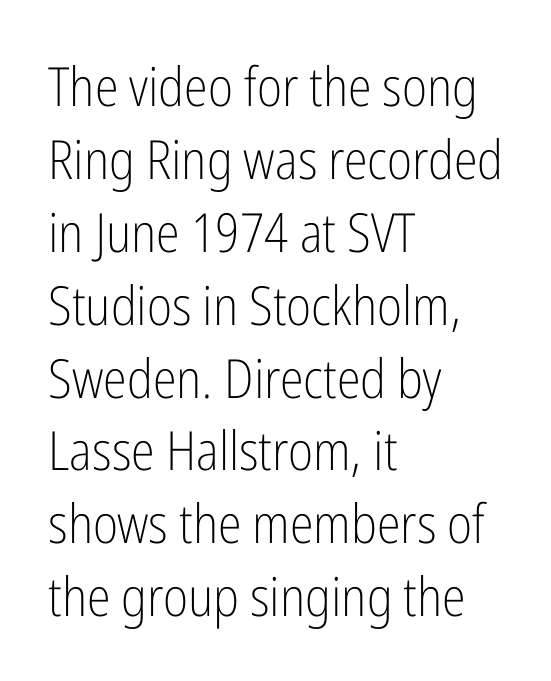
You could not count columns in this text — the font is proportionally spaced. Check the space under the baseline: it is left empty. The text block is weighted toward the left margin, trailing off unevenly rightward. Notice how the stems are strictly vertical — no italics here.
